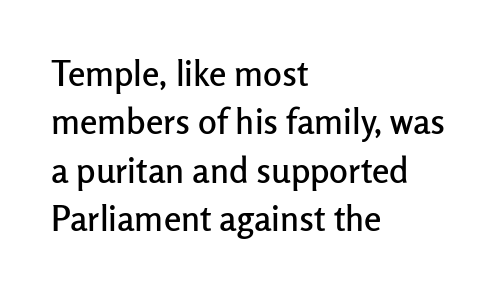
Q: Is the text italic (slanted)? A: No, it is upright.
Q: Is the typeface a serif or a sans-serif typeface? A: Sans-serif.
Q: Is the text underlined? A: No.
Q: How is the paragraph aligned? A: Left-aligned.
Q: Is the spacing between letters normal or unusually wide? A: Normal.
Q: Is the spacing between lines tight, normal or loose? A: Normal.
Q: Width (condensed, normal, or wide)? A: Normal.
Q: Stroke contrast? A: Low.
Q: x-height? A: Medium.
Q: Monospaced? A: No.
